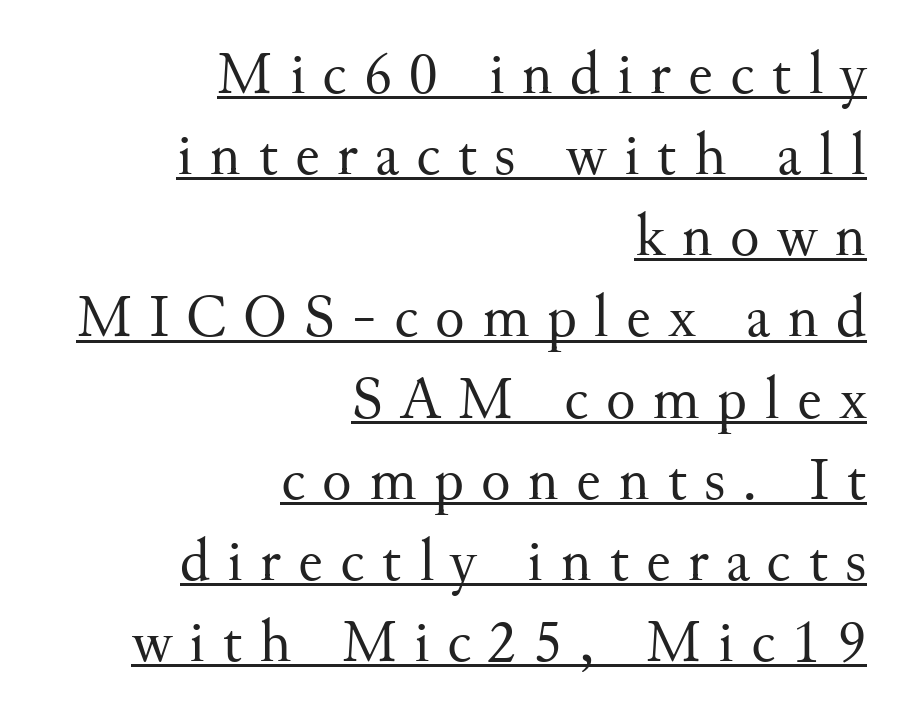
Q: Is the text bold? A: No.
Q: Is the text italic (slanted)? A: No, it is upright.
Q: Is the typeface a serif or a sans-serif typeface? A: Serif.
Q: Is the text underlined? A: Yes.
Q: How is the paragraph aligned? A: Right-aligned.
Q: Is the spacing between letters normal or unusually wide? A: Unusually wide.
Q: Is the spacing between lines tight, normal or loose? A: Normal.
Q: Width (condensed, normal, or wide)? A: Normal.
Q: Stroke contrast? A: Medium.
Q: x-height? A: Small.
Q: Monospaced? A: No.
